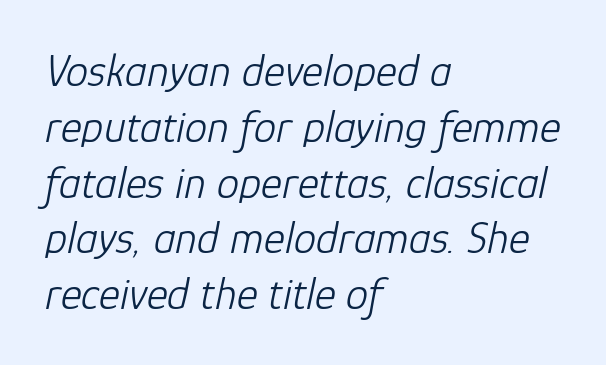
The image shows 45 px light type, italic (leaning right); set left-aligned, line spacing 1.24x, normal letter spacing, not underlined; low stroke contrast and a medium x-height.
